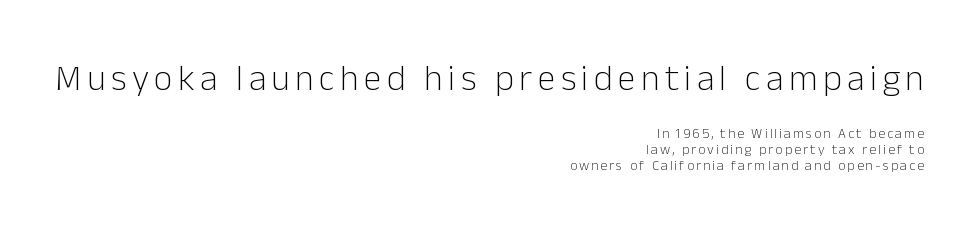
{"serif": "no", "italic": "no", "bold": "no", "weight": "light", "width": "normal", "stroke_contrast": "low", "x_height": "medium", "monospaced": "no", "underline": "no", "align": "right", "line_spacing": "tight", "line_spacing_ratio": 1.14, "larger_block": "first", "size_ratio": 2.57, "glyph_px": 36}
